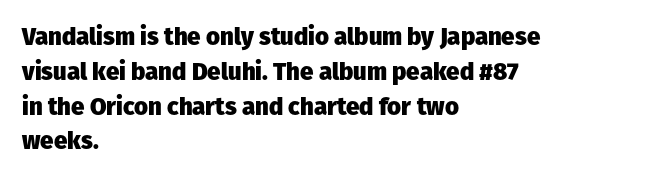
The image shows 24 px bold type, upright; set left-aligned, normal line spacing (1.45x), normal letter spacing, not underlined.
